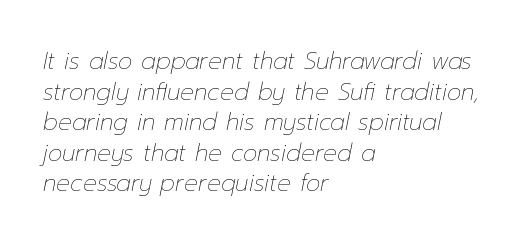
The image shows 23 px text type, italic (leaning right); set left-aligned, normal line spacing (1.33x), normal letter spacing, not underlined.
